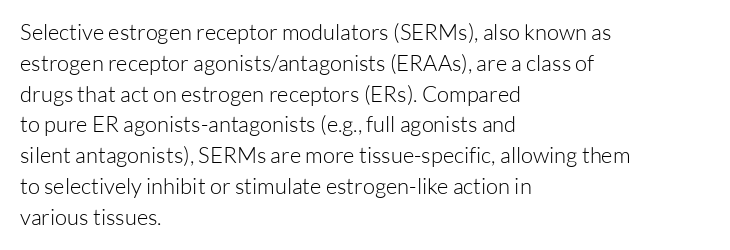
Q: Is the text bold? A: No.
Q: Is the text italic (slanted)? A: No, it is upright.
Q: Is the text underlined? A: No.
Q: How is the paragraph aligned? A: Left-aligned.
Q: Is the spacing between letters normal or unusually wide? A: Normal.
Q: Is the spacing between lines tight, normal or loose? A: Normal.
